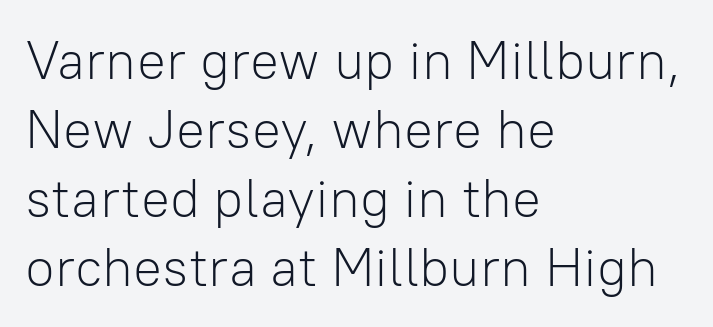
Does the copy run flush right? No — it runs flush left. Short note: letters normally spaced. The type sits square on the baseline with zero lean. This sample has the flowing, uneven cadence of proportional lettering. What's the leading like? Ordinary, nothing unusual. The zone under the glyphs is completely vacant.
